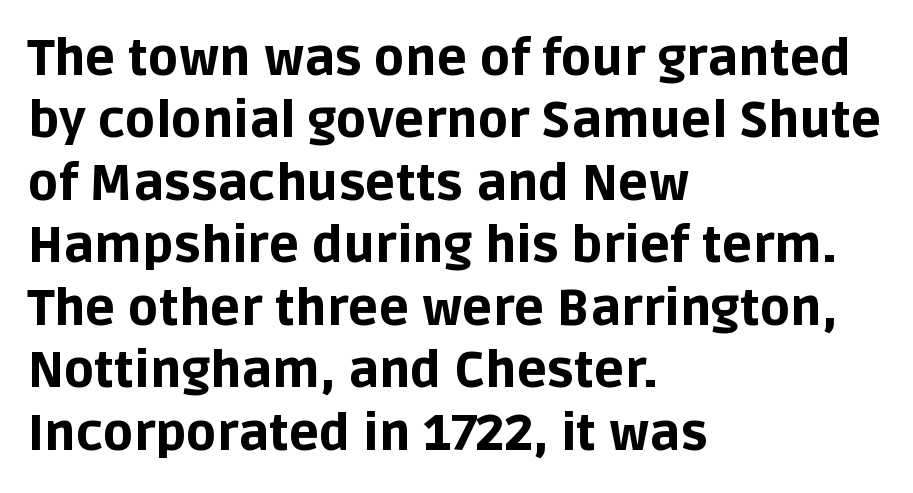
{"serif": "no", "italic": "no", "bold": "yes", "weight": "bold", "width": "normal", "stroke_contrast": "low", "x_height": "large", "monospaced": "no", "underline": "no", "align": "left", "line_spacing": "normal", "line_spacing_ratio": 1.25, "letter_spacing": "normal", "letter_spacing_em": 0.0, "glyph_px": 50}
